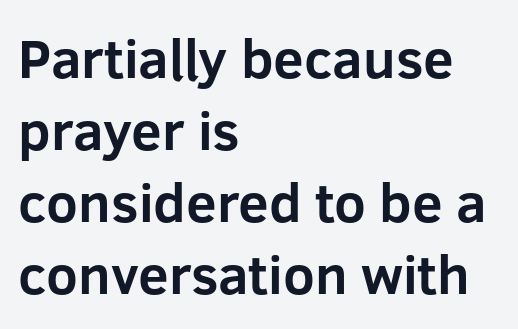
{"serif": "no", "italic": "no", "bold": "yes", "weight": "bold", "width": "normal", "stroke_contrast": "low", "x_height": "medium", "monospaced": "no", "underline": "no", "align": "left", "line_spacing": "normal", "line_spacing_ratio": 1.31, "letter_spacing": "normal", "letter_spacing_em": 0.0, "glyph_px": 55}
